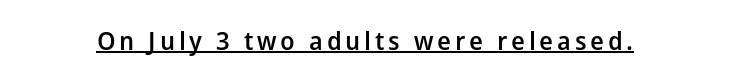
Q: Is the text bold? A: Semi-bold.
Q: Is the text italic (slanted)? A: No, it is upright.
Q: Is the text underlined? A: Yes.
